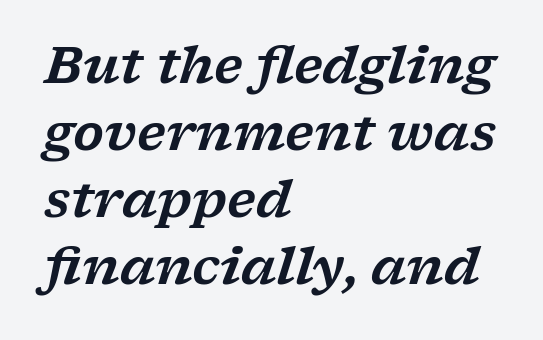
Q: Is the text italic (slanted)? A: Yes, it leans right by about 17 degrees.
Q: Is the typeface a serif or a sans-serif typeface? A: Serif.
Q: Is the text underlined? A: No.
Q: How is the paragraph aligned? A: Left-aligned.
Q: Is the spacing between letters normal or unusually wide? A: Normal.
Q: Is the spacing between lines tight, normal or loose? A: Normal.
Q: Width (condensed, normal, or wide)? A: Wide.
Q: Stroke contrast? A: Low.
Q: x-height? A: Medium.
Q: Monospaced? A: No.
